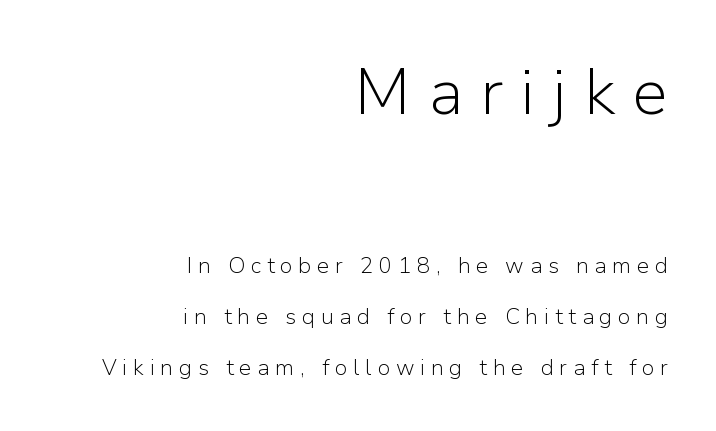
The image shows 65 px light sans-serif type, upright; set right-aligned, loose line spacing (2.31x), unusually wide letter spacing (+0.26 em), not underlined; the first (top) block is 2.95x larger; low stroke contrast and a medium x-height.
